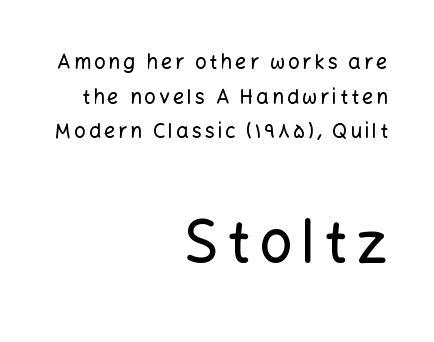
The image shows 59 px sans-serif type, upright; set right-aligned, line spacing 1.73x, not underlined; the second (bottom) block is 2.95x larger; low stroke contrast and a medium x-height.
